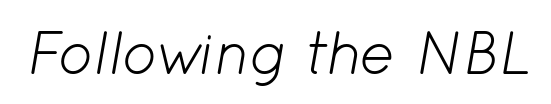
Q: Is the text bold? A: No.
Q: Is the text italic (slanted)? A: Yes, it leans right by about 12 degrees.
Q: Is the text underlined? A: No.
Q: Is the spacing between letters normal or unusually wide? A: Normal.
Q: Width (condensed, normal, or wide)? A: Normal.
Q: Stroke contrast? A: Low.
Q: x-height? A: Medium.
Q: Monospaced? A: No.
